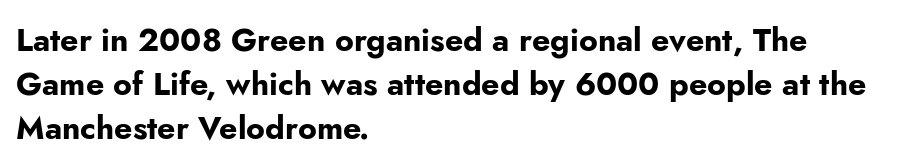
Q: Is the text bold? A: Yes.
Q: Is the text italic (slanted)? A: No, it is upright.
Q: Is the typeface a serif or a sans-serif typeface? A: Sans-serif.
Q: Is the text underlined? A: No.
Q: How is the paragraph aligned? A: Left-aligned.
Q: Is the spacing between letters normal or unusually wide? A: Normal.
Q: Is the spacing between lines tight, normal or loose? A: Normal.
Q: Width (condensed, normal, or wide)? A: Normal.
Q: Stroke contrast? A: Low.
Q: x-height? A: Small.
Q: Monospaced? A: No.
